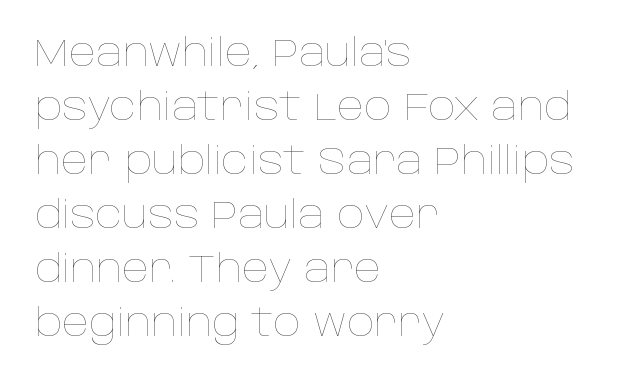
The rendering keeps characters at their native spacing. The line-height multiplier appears to be the usual default. The setting favours the left margin, as ordinary paragraphs usually do. The space beneath each line is pristine and unruled.
